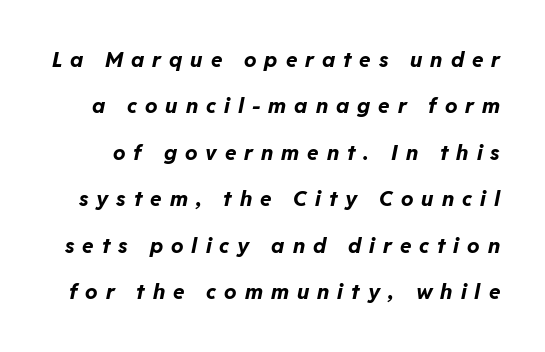
Strong, thick strokes mark this as bold type. The font's italic variant was chosen for this text. Has an underline been added? It has not. A great deal of white space separates one row of letters from the next.
